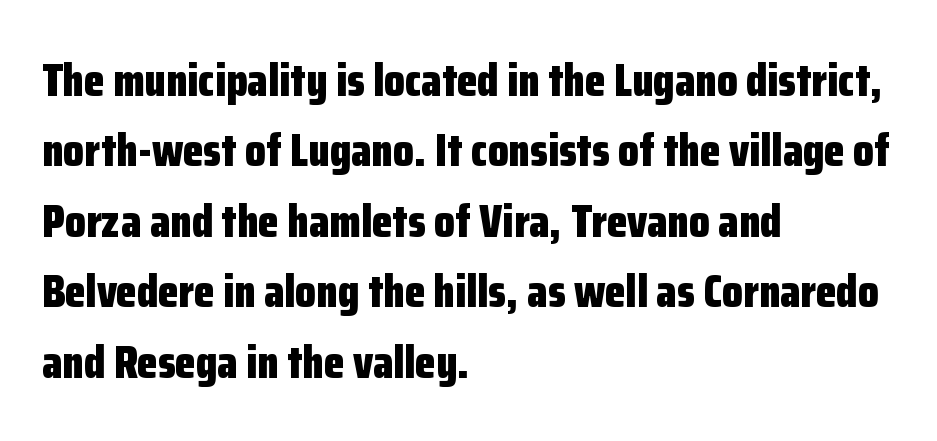
The image shows 47 px bold, condensed sans-serif type, upright; set left-aligned, normal line spacing (1.5x), normal letter spacing, not underlined; low stroke contrast and a medium x-height.
